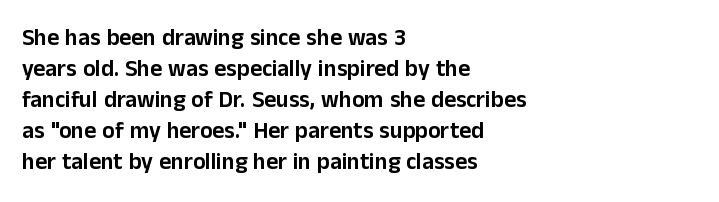
{"italic": "no", "underline": "no", "align": "left", "line_spacing": "normal", "line_spacing_ratio": 1.35, "letter_spacing": "normal", "letter_spacing_em": 0.0, "glyph_px": 23}
